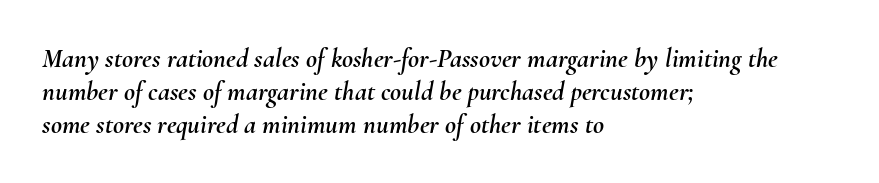
The image shows 27 px text type, italic (leaning right); set left-aligned, line spacing 1.22x, normal letter spacing, not underlined.
